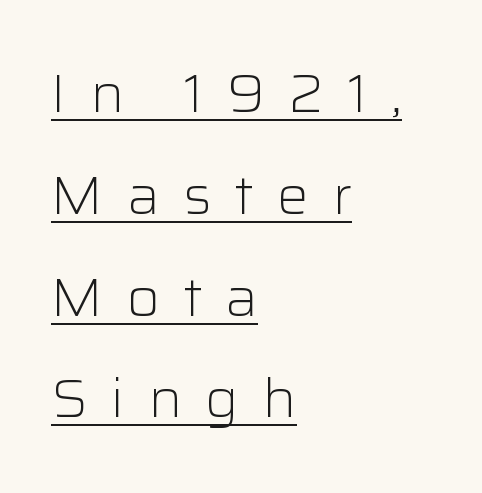
Q: Is the text bold? A: No.
Q: Is the text italic (slanted)? A: No, it is upright.
Q: Is the typeface a serif or a sans-serif typeface? A: Sans-serif.
Q: Is the text underlined? A: Yes.
Q: How is the paragraph aligned? A: Left-aligned.
Q: Is the spacing between letters normal or unusually wide? A: Unusually wide.
Q: Is the spacing between lines tight, normal or loose? A: Loose.
Q: Width (condensed, normal, or wide)? A: Normal.
Q: Stroke contrast? A: Low.
Q: x-height? A: Medium.
Q: Monospaced? A: No.
